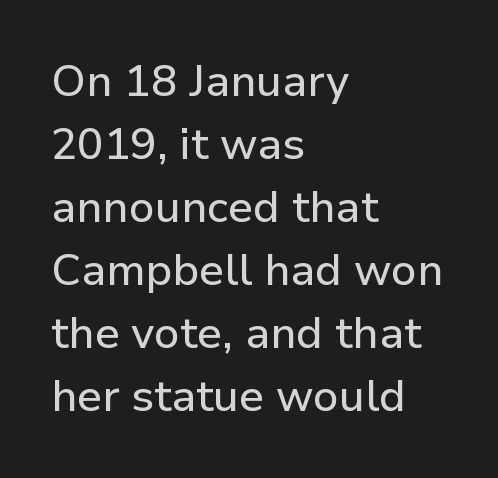
{"serif": "no", "italic": "no", "width": "normal", "stroke_contrast": "low", "x_height": "medium", "monospaced": "no", "underline": "no", "align": "left", "line_spacing": "normal", "line_spacing_ratio": 1.43, "letter_spacing": "normal", "letter_spacing_em": 0.0, "glyph_px": 44}
